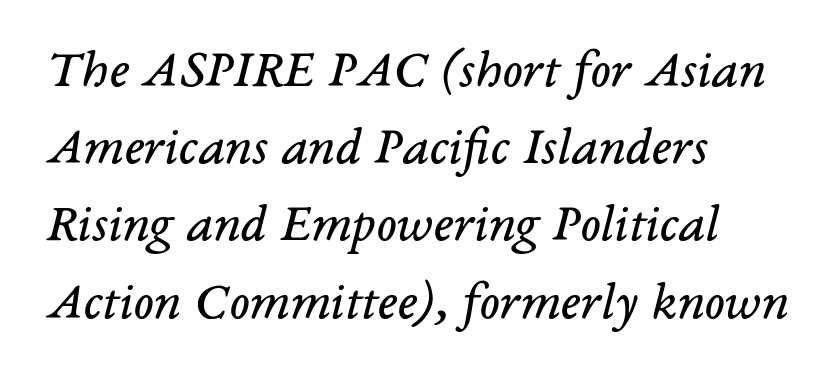
Q: Is the text bold? A: No.
Q: Is the text italic (slanted)? A: Yes, it leans right by about 14 degrees.
Q: Is the typeface a serif or a sans-serif typeface? A: Serif.
Q: Is the text underlined? A: No.
Q: How is the paragraph aligned? A: Left-aligned.
Q: Is the spacing between letters normal or unusually wide? A: Normal.
Q: Is the spacing between lines tight, normal or loose? A: Normal.
Q: Width (condensed, normal, or wide)? A: Normal.
Q: Stroke contrast? A: Low.
Q: x-height? A: Medium.
Q: Monospaced? A: No.
